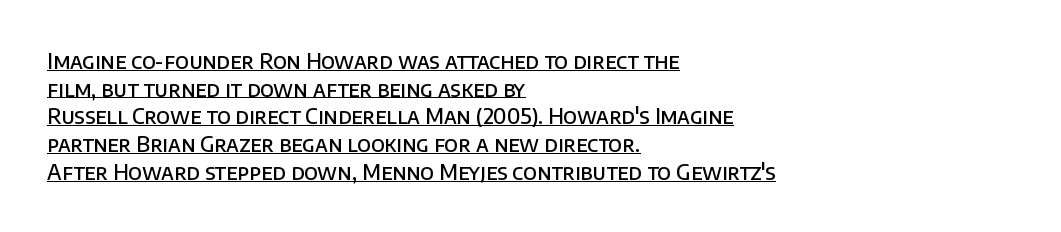
{"italic": "no", "bold": "semi", "underline": "yes", "align": "left", "line_spacing": "normal", "line_spacing_ratio": 1.32, "letter_spacing": "normal", "letter_spacing_em": 0.0, "glyph_px": 21}
